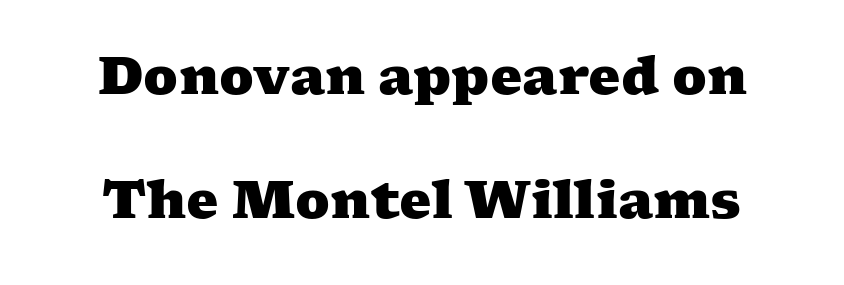
Q: Is the text bold? A: Yes.
Q: Is the typeface a serif or a sans-serif typeface? A: Serif.
Q: Is the text underlined? A: No.
Q: Is the spacing between letters normal or unusually wide? A: Normal.
Q: Is the spacing between lines tight, normal or loose? A: Loose.
Q: Width (condensed, normal, or wide)? A: Wide.
Q: Stroke contrast? A: Medium.
Q: x-height? A: Medium.
Q: Monospaced? A: No.
